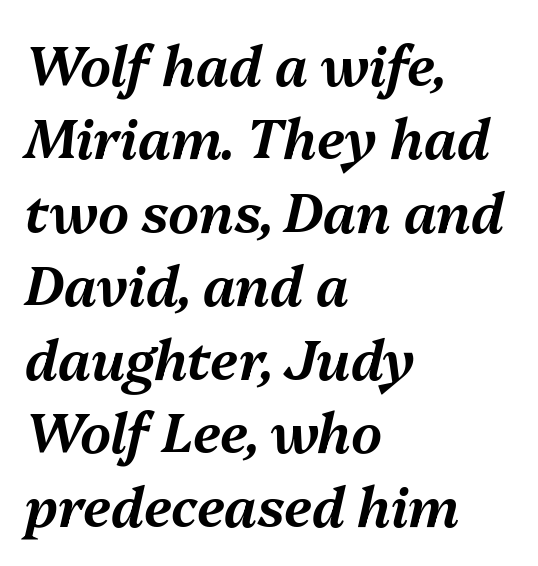
Students, observe: this is what conventionally led text looks like. The passage shown has conventional tracking throughout. A typesetter would call this proportional, since set widths differ per character. Anything drawn beneath the words? Only blank space. The letters are slanted; this is an italic face. Compared with a centered layout, this one pins lines to the left instead.
